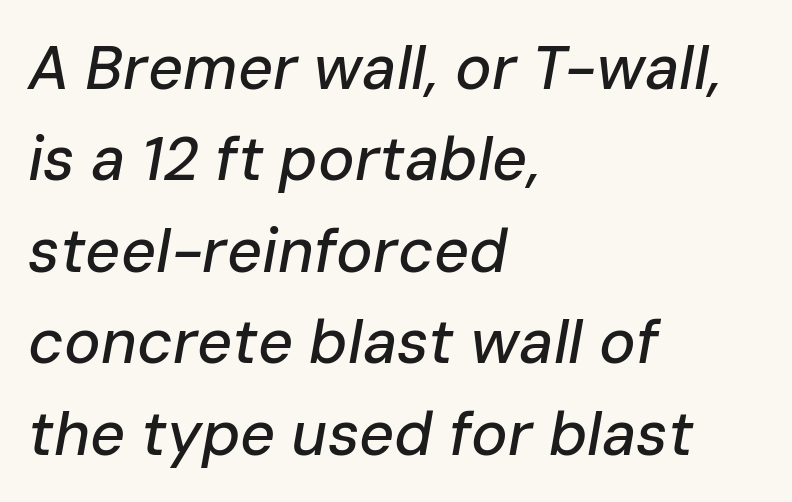
The image shows 61 px text type, italic (leaning right); set left-aligned, normal line spacing (1.5x), normal letter spacing, not underlined; low stroke contrast and a medium x-height.
